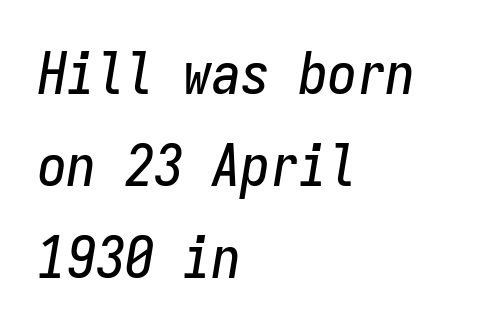
Q: Is the text italic (slanted)? A: Yes, it leans right by about 9 degrees.
Q: Is the text underlined? A: No.
Q: How is the paragraph aligned? A: Left-aligned.
Q: Is the spacing between letters normal or unusually wide? A: Normal.
Q: Is the spacing between lines tight, normal or loose? A: Normal.
Q: Width (condensed, normal, or wide)? A: Condensed.
Q: Stroke contrast? A: Low.
Q: x-height? A: Medium.
Q: Monospaced? A: Yes.
